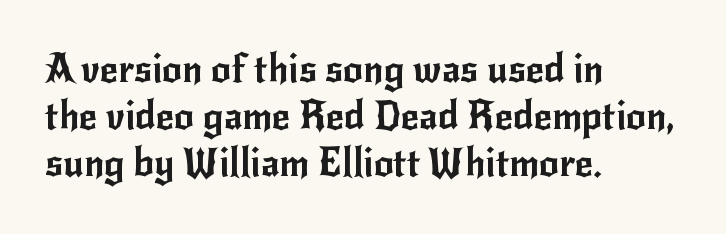
The image shows 39 px sans-serif type, upright; set left-aligned, line spacing 1.21x, normal letter spacing, not underlined; low stroke contrast and a small x-height.
